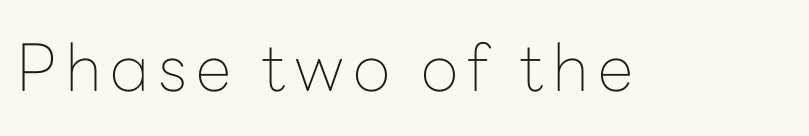
{"serif": "no", "italic": "no", "bold": "no", "weight": "thin", "width": "normal", "stroke_contrast": "low", "x_height": "medium", "monospaced": "no", "underline": "no", "glyph_px": 65}
